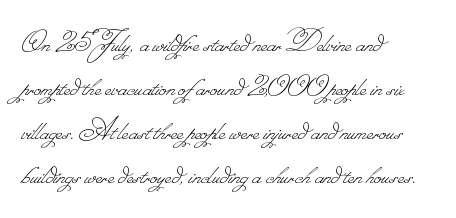
The image shows 34 px thin type; set left-aligned, normal line spacing (1.29x), normal letter spacing, not underlined; low stroke contrast.
